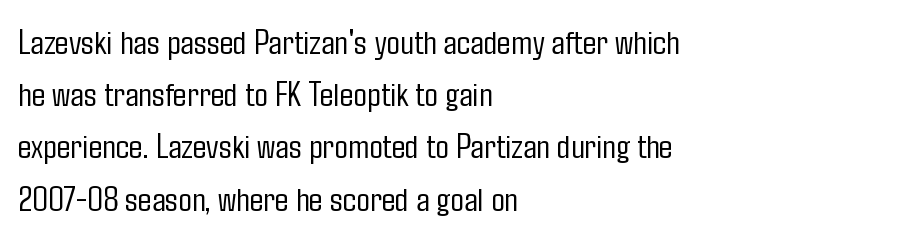
Q: Is the text bold? A: No.
Q: Is the text italic (slanted)? A: No, it is upright.
Q: Is the typeface a serif or a sans-serif typeface? A: Sans-serif.
Q: Is the text underlined? A: No.
Q: How is the paragraph aligned? A: Left-aligned.
Q: Is the spacing between letters normal or unusually wide? A: Normal.
Q: Is the spacing between lines tight, normal or loose? A: Normal.
Q: Width (condensed, normal, or wide)? A: Condensed.
Q: Stroke contrast? A: Low.
Q: x-height? A: Medium.
Q: Monospaced? A: No.
